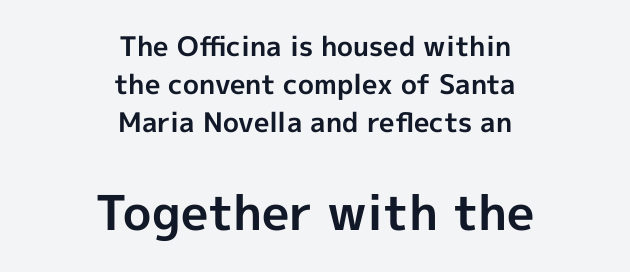
Every row of glyphs is offset so its center matches the block's center. Each letter's strokes conclude bluntly, with no projecting serifs. This block has exactly the height ordinary leading produces. The letters advance in unequal steps, a hallmark of proportional type. It's the straight-up-and-down kind of type. Letter spacing: default.
